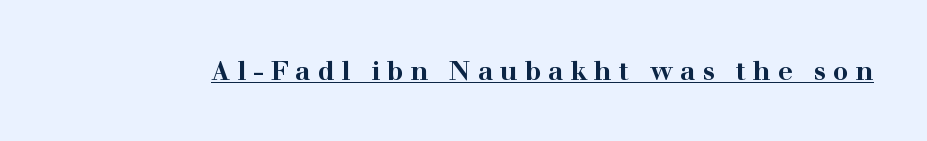
Q: Is the text bold? A: Yes.
Q: Is the text italic (slanted)? A: No, it is upright.
Q: Is the text underlined? A: Yes.
Q: Is the spacing between letters normal or unusually wide? A: Unusually wide.
